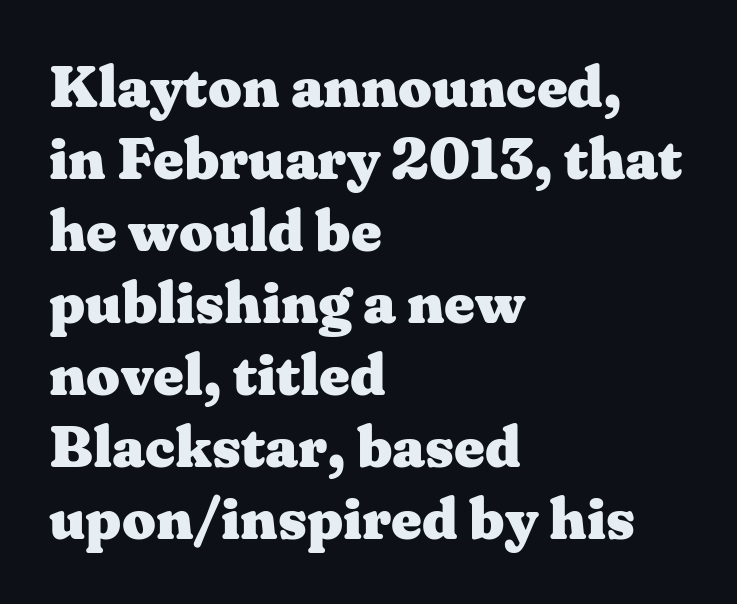
Q: Is the text bold? A: Yes.
Q: Is the text italic (slanted)? A: No, it is upright.
Q: Is the typeface a serif or a sans-serif typeface? A: Serif.
Q: Is the text underlined? A: No.
Q: How is the paragraph aligned? A: Left-aligned.
Q: Is the spacing between letters normal or unusually wide? A: Normal.
Q: Width (condensed, normal, or wide)? A: Wide.
Q: Stroke contrast? A: Medium.
Q: x-height? A: Medium.
Q: Monospaced? A: No.
